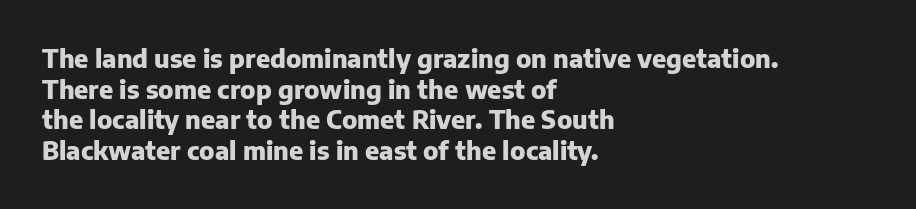
{"italic": "no", "bold": "yes", "underline": "no", "align": "left", "line_spacing_ratio": 1.23, "letter_spacing": "normal", "letter_spacing_em": 0.0, "glyph_px": 25}
